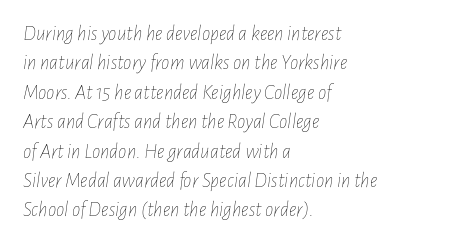
Q: Is the text bold? A: No.
Q: Is the text italic (slanted)? A: Yes, it leans right by about 7 degrees.
Q: Is the text underlined? A: No.
Q: How is the paragraph aligned? A: Left-aligned.
Q: Is the spacing between letters normal or unusually wide? A: Normal.
Q: Is the spacing between lines tight, normal or loose? A: Normal.
